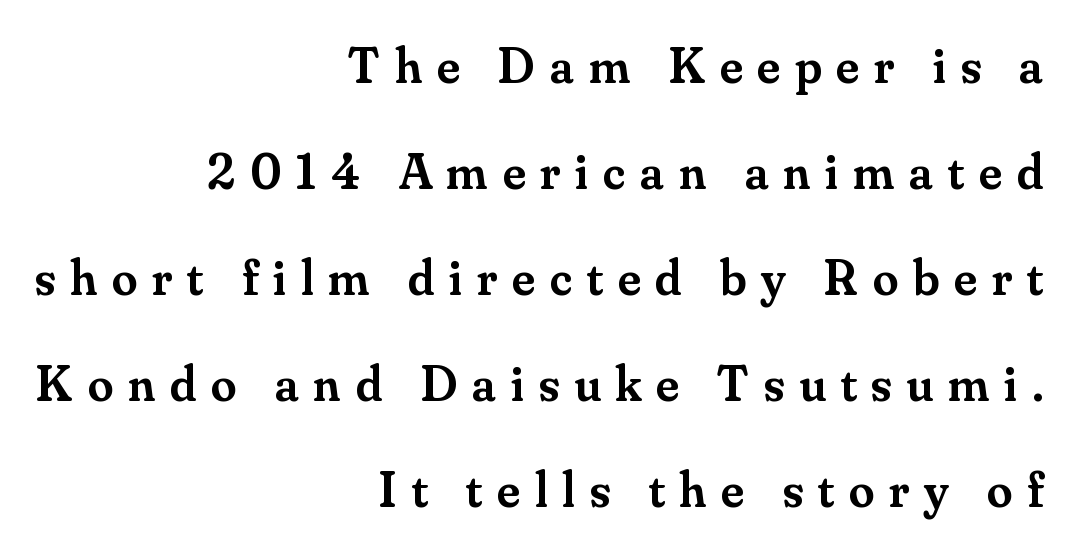
The image shows 51 px semibold serif type, upright; set right-aligned, loose line spacing (2.08x), unusually wide letter spacing (+0.29 em), not underlined; medium stroke contrast and a small x-height.
